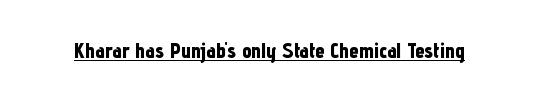
Q: Is the text bold? A: Yes.
Q: Is the text italic (slanted)? A: No, it is upright.
Q: Is the text underlined? A: Yes.
Q: Is the spacing between letters normal or unusually wide? A: Normal.
